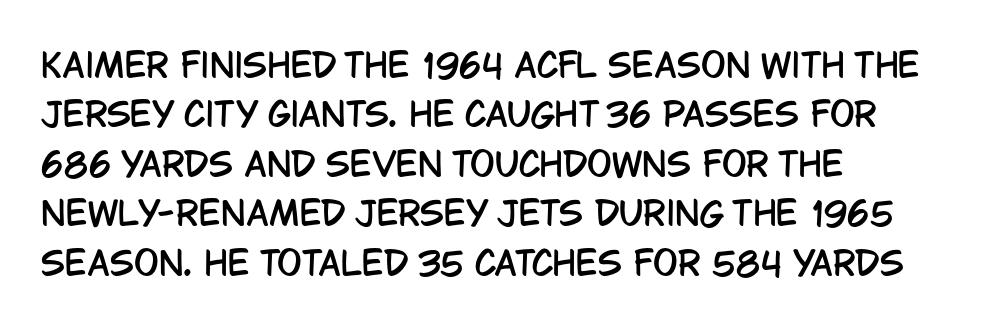
The image shows 33 px condensed sans-serif type, upright; set left-aligned, normal line spacing (1.5x), normal letter spacing, not underlined; low stroke contrast and a large x-height.
